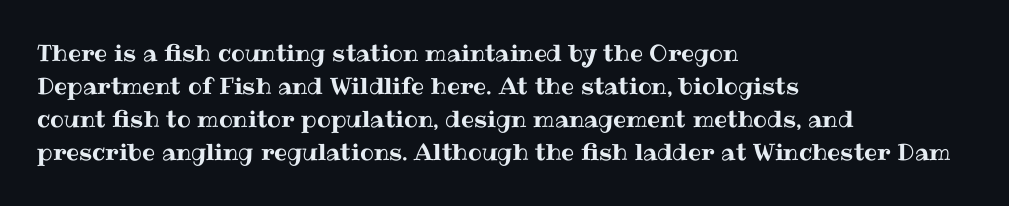
The image shows 23 px text type, upright; set left-aligned, normal line spacing (1.44x), normal letter spacing, not underlined.
